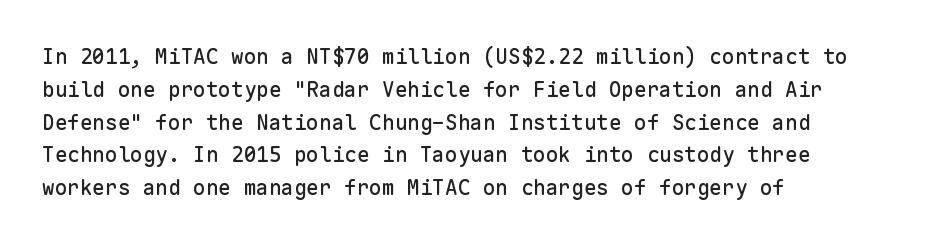
The image shows 21 px text type, upright; set left-aligned, normal line spacing (1.56x), normal letter spacing, not underlined.
